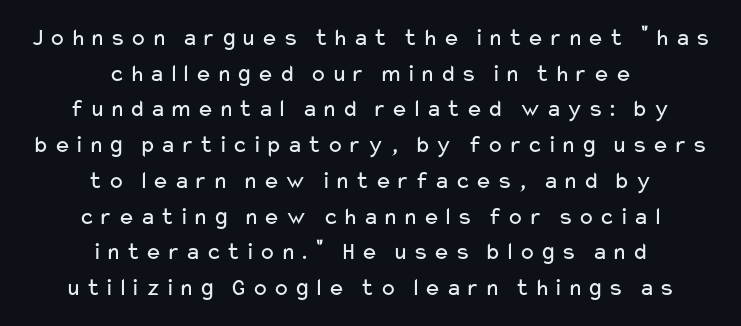
The line-height multiplier appears to be the usual default. Does the lettering tilt? It doesn't — this is upright. Lines of text with bare space underneath. This sample is center-justified, so both line endings float freely. Nothing heavy about these letters — not bold at all.
